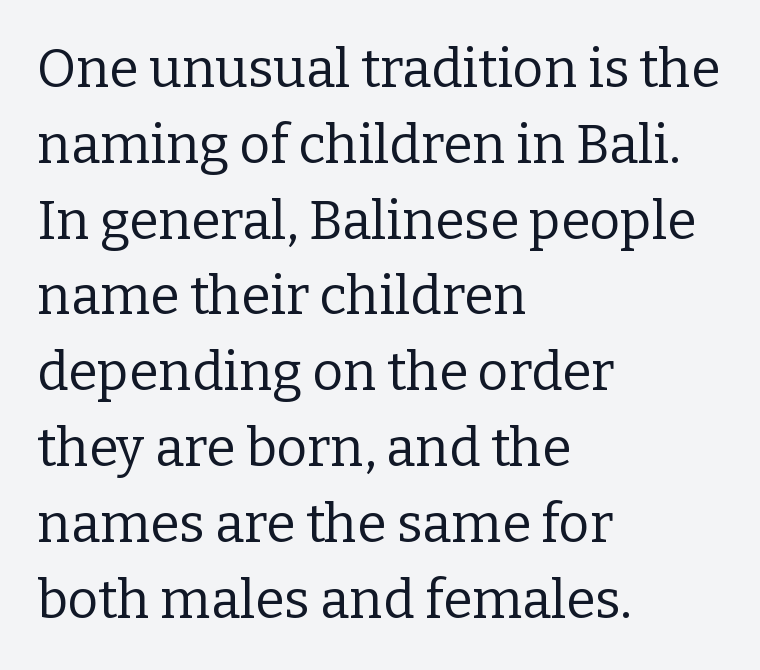
The image shows 53 px regular-weight serif type, upright; set left-aligned, normal line spacing (1.43x), normal letter spacing, not underlined; low stroke contrast and a medium x-height.
